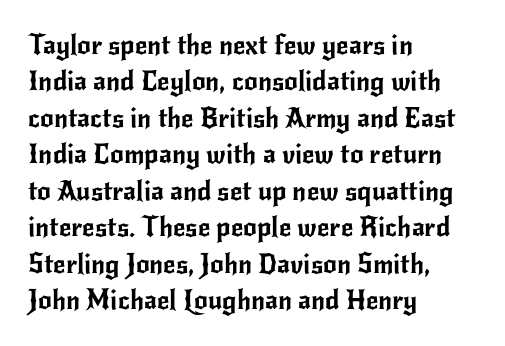
The image shows 27 px text type, upright; set left-aligned, normal line spacing (1.35x), normal letter spacing, not underlined.
